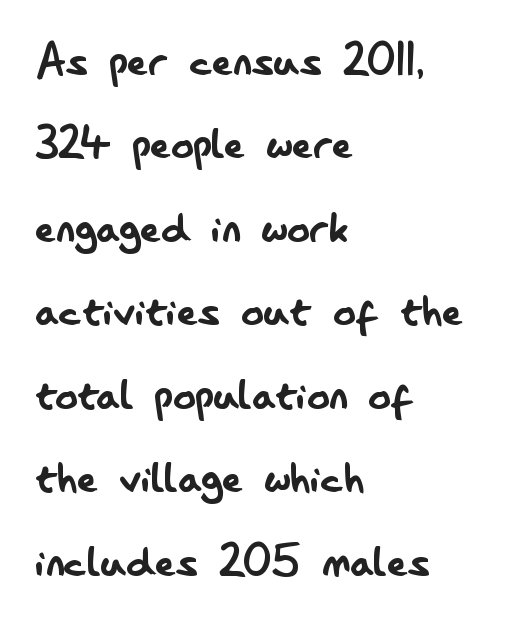
Which margin do the lines hug? The left one — the right edge is uneven. No word sits above an underline. Summary of vertical rhythm: regular, with standard interline spacing. No chunkiness to these letters — they're not bold. The specimen reads as upright at a glance. In terms of letterspacing, this is plain default setting.
